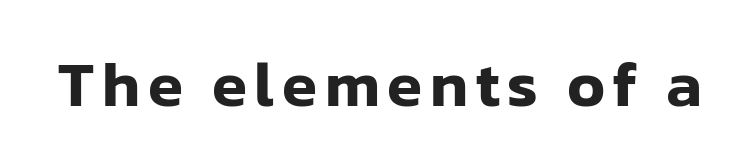
The image shows 64 px sans-serif type, upright; set not underlined; low stroke contrast and a medium x-height.
